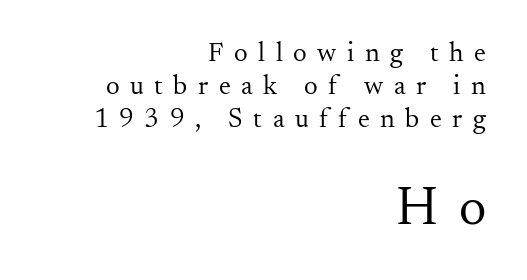
{"serif": "yes", "italic": "no", "bold": "no", "weight": "regular", "width": "normal", "stroke_contrast": "medium", "x_height": "small", "monospaced": "no", "underline": "no", "align": "right", "line_spacing_ratio": 1.23, "letter_spacing": "wide", "letter_spacing_em": 0.39, "larger_block": "second", "size_ratio": 2.0, "glyph_px": 54}
